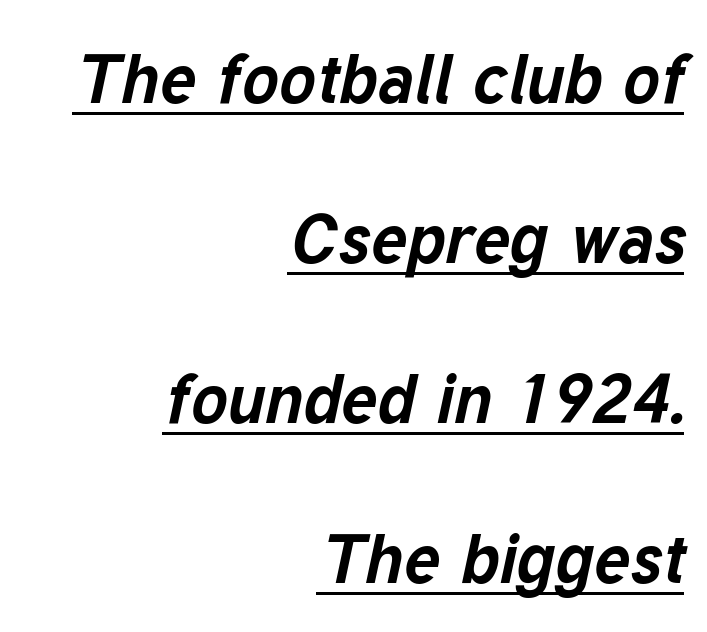
Line spacing here is loose. Quick note: underline on. Heavy, bold letterforms. Looking at the ascenders, they clearly lean. Do the characters align in a grid? No, the font is proportional. A typesetter would call this zero additional tracking.
